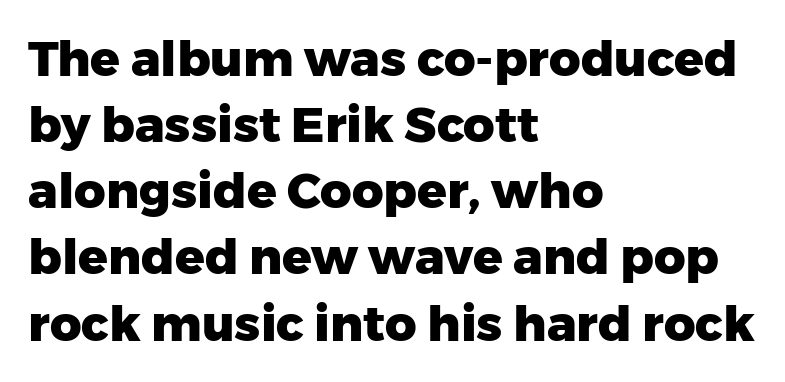
Q: Is the text bold? A: Yes.
Q: Is the text italic (slanted)? A: No, it is upright.
Q: Is the typeface a serif or a sans-serif typeface? A: Sans-serif.
Q: Is the text underlined? A: No.
Q: How is the paragraph aligned? A: Left-aligned.
Q: Is the spacing between letters normal or unusually wide? A: Normal.
Q: Is the spacing between lines tight, normal or loose? A: Normal.
Q: Width (condensed, normal, or wide)? A: Normal.
Q: Stroke contrast? A: Low.
Q: x-height? A: Medium.
Q: Monospaced? A: No.
